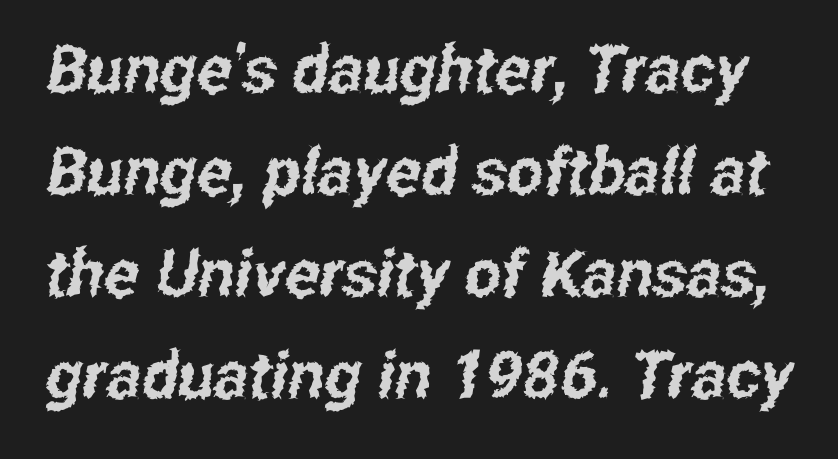
{"serif": "no", "width": "condensed", "stroke_contrast": "low", "x_height": "medium", "monospaced": "no", "underline": "no", "line_spacing": "normal", "line_spacing_ratio": 1.57, "letter_spacing": "normal", "letter_spacing_em": 0.0, "glyph_px": 65}
